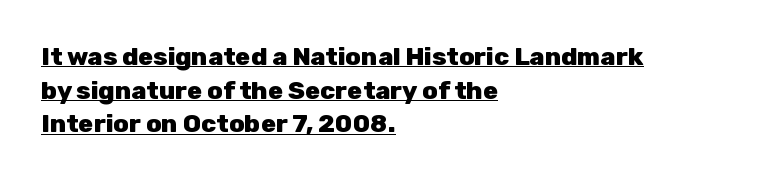
Q: Is the text bold? A: Yes.
Q: Is the text italic (slanted)? A: No, it is upright.
Q: Is the text underlined? A: Yes.
Q: How is the paragraph aligned? A: Left-aligned.
Q: Is the spacing between letters normal or unusually wide? A: Normal.
Q: Is the spacing between lines tight, normal or loose? A: Normal.
